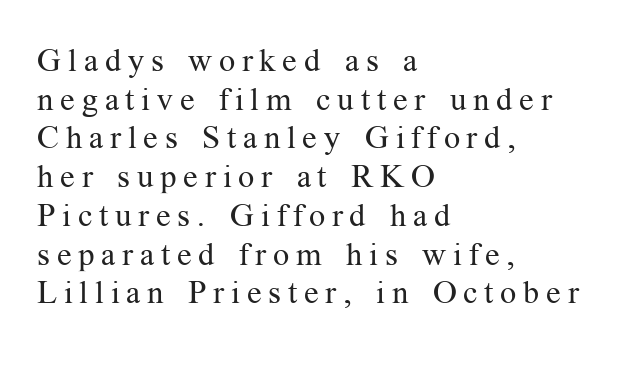
The image shows 32 px regular-weight serif type, upright; set left-aligned, line spacing 1.21x, unusually wide letter spacing (+0.21 em), not underlined; medium stroke contrast and a medium x-height.
